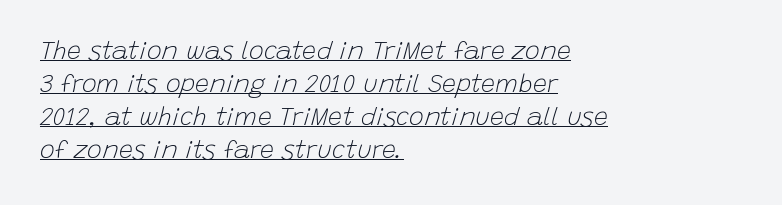
{"italic": "yes", "lean": "right", "slant_degrees": 15, "bold": "no", "underline": "yes", "align": "left", "line_spacing": "normal", "line_spacing_ratio": 1.32, "letter_spacing": "normal", "letter_spacing_em": 0.0, "glyph_px": 25}
